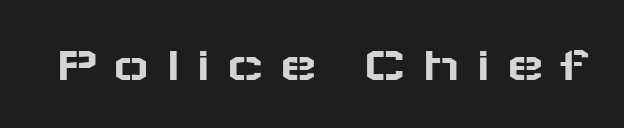
Short note: letters widely spaced. Unlike italic type, these characters show no tilt at all. The words here are not underlined. Note the varied advance widths — an 'i' is clearly narrower than an 'm'. Font category for this specimen: sans-serif.
